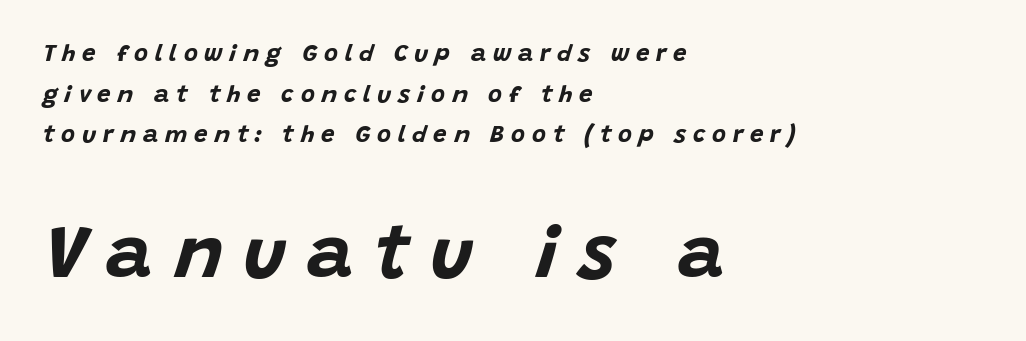
{"italic": "yes", "lean": "right", "slant_degrees": 15, "bold": "yes", "weight": "bold", "width": "normal", "stroke_contrast": "low", "x_height": "large", "monospaced": "no", "underline": "no", "align": "left", "line_spacing": "normal", "line_spacing_ratio": 1.69, "letter_spacing": "wide", "letter_spacing_em": 0.28, "larger_block": "second", "size_ratio": 3.04, "glyph_px": 73}
